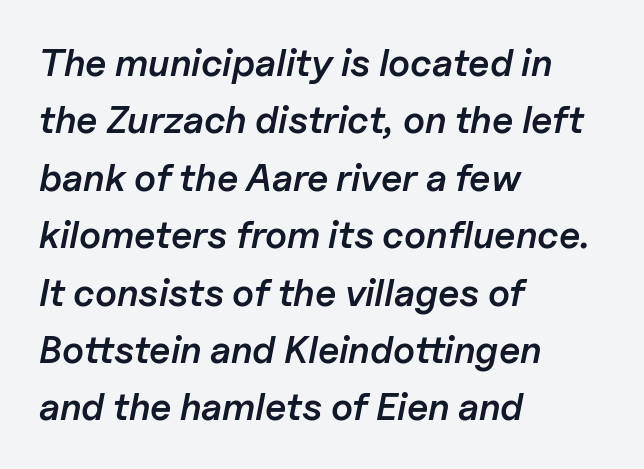
Q: Is the text bold? A: Semi-bold.
Q: Is the text italic (slanted)? A: Yes, it leans right by about 11 degrees.
Q: Is the text underlined? A: No.
Q: How is the paragraph aligned? A: Left-aligned.
Q: Is the spacing between letters normal or unusually wide? A: Normal.
Q: Is the spacing between lines tight, normal or loose? A: Normal.
Q: Width (condensed, normal, or wide)? A: Normal.
Q: Stroke contrast? A: Low.
Q: x-height? A: Medium.
Q: Monospaced? A: No.
